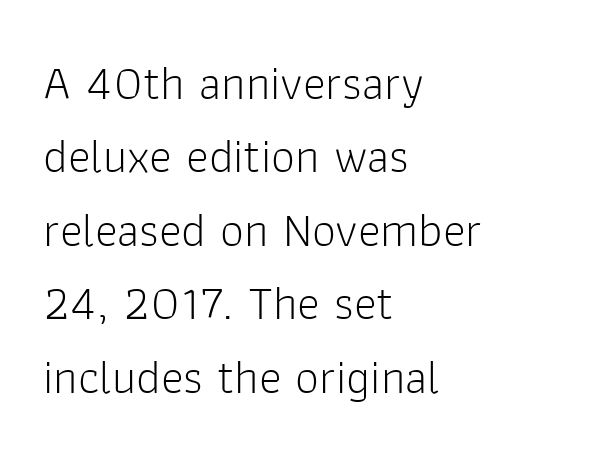
{"serif": "no", "italic": "no", "bold": "no", "weight": "light", "width": "normal", "stroke_contrast": "low", "x_height": "medium", "monospaced": "no", "underline": "no", "align": "left", "line_spacing": "normal", "line_spacing_ratio": 1.53, "letter_spacing": "normal", "letter_spacing_em": 0.0, "glyph_px": 48}
